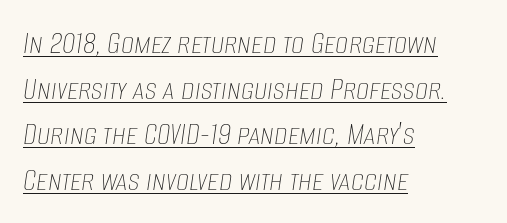
Horizontal alignment here is leftward, the default for most running prose. Quick note: underline on. The typeface has the unassuming heft of standard copy or less. Proportional: the letters do not fall into vertical columns.
